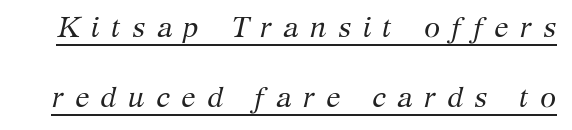
Q: Is the text bold? A: No.
Q: Is the text italic (slanted)? A: Yes, it leans right by about 12 degrees.
Q: Is the typeface a serif or a sans-serif typeface? A: Serif.
Q: Is the text underlined? A: Yes.
Q: Is the spacing between letters normal or unusually wide? A: Unusually wide.
Q: Is the spacing between lines tight, normal or loose? A: Loose.
Q: Width (condensed, normal, or wide)? A: Normal.
Q: Stroke contrast? A: Medium.
Q: x-height? A: Medium.
Q: Monospaced? A: No.
